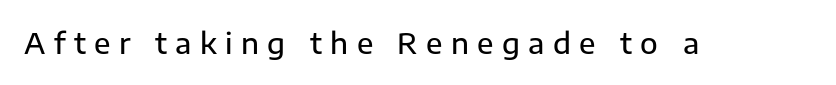
Q: Is the text italic (slanted)? A: No, it is upright.
Q: Is the typeface a serif or a sans-serif typeface? A: Sans-serif.
Q: Is the text underlined? A: No.
Q: Is the spacing between letters normal or unusually wide? A: Unusually wide.
Q: Width (condensed, normal, or wide)? A: Normal.
Q: Stroke contrast? A: Low.
Q: x-height? A: Medium.
Q: Monospaced? A: No.
